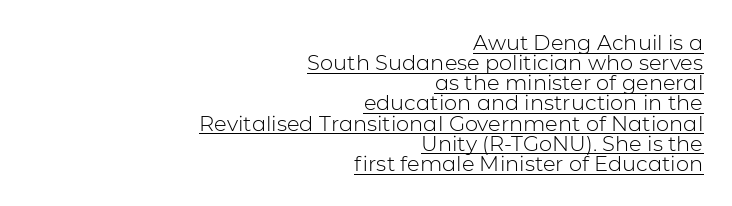
The image shows 21 px text type, upright; set right-aligned, tight line spacing (0.96x), normal letter spacing, underlined.
